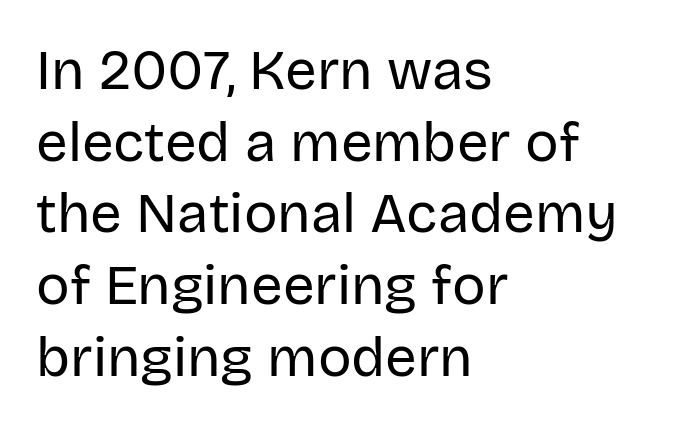
Q: Is the text bold? A: No.
Q: Is the text italic (slanted)? A: No, it is upright.
Q: Is the typeface a serif or a sans-serif typeface? A: Sans-serif.
Q: Is the text underlined? A: No.
Q: How is the paragraph aligned? A: Left-aligned.
Q: Is the spacing between letters normal or unusually wide? A: Normal.
Q: Is the spacing between lines tight, normal or loose? A: Normal.
Q: Width (condensed, normal, or wide)? A: Normal.
Q: Stroke contrast? A: Low.
Q: x-height? A: Large.
Q: Monospaced? A: No.
